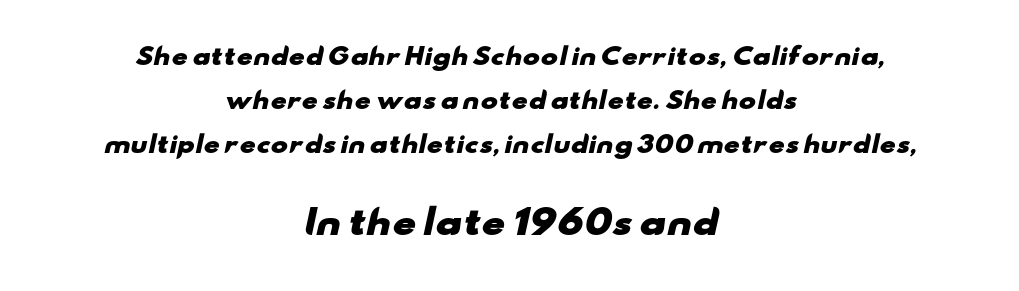
The image shows 34 px heavy, wide sans-serif type; set centered, loose line spacing (1.92x), normal letter spacing, not underlined; the second (bottom) block is 1.48x larger; low stroke contrast and a small x-height.
